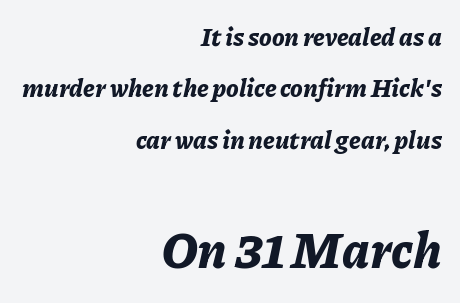
The image shows 50 px bold type, italic (leaning right); set right-aligned, loose line spacing (2.06x), normal letter spacing, not underlined; the second (bottom) block is 2.0x larger; low stroke contrast and a medium x-height.
